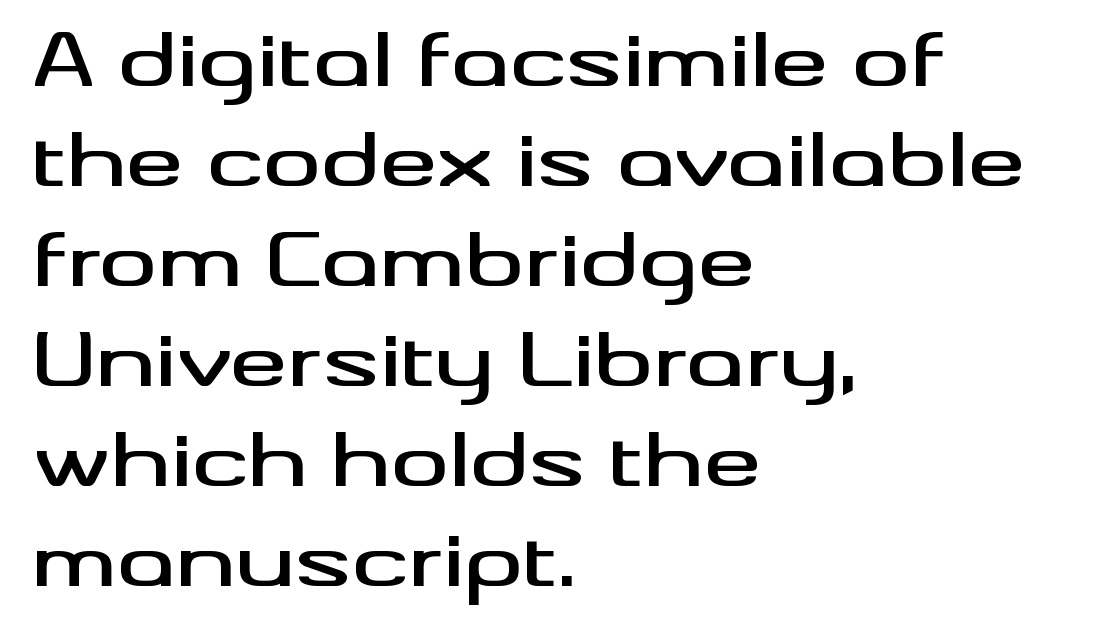
Plain, unruled lines of type. Looks like regular typesetting: each glyph gets only the width it needs. A typesetter would call this zero additional tracking. The font's upright variant was chosen for this text.
